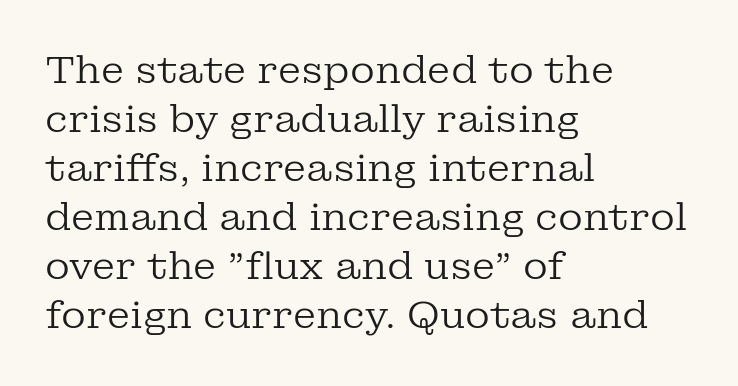
The image shows 38 px regular-weight serif type, upright; set left-aligned, normal line spacing (1.29x), normal letter spacing, not underlined; low stroke contrast and a medium x-height.
